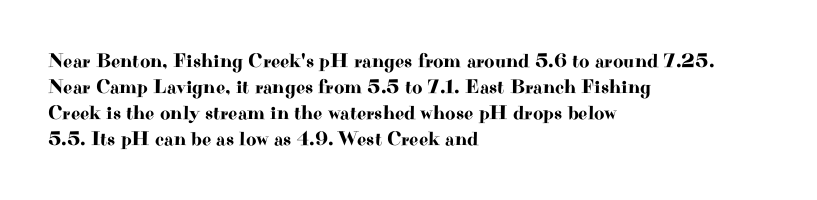
{"italic": "no", "underline": "no", "align": "left", "line_spacing": "normal", "line_spacing_ratio": 1.3, "letter_spacing": "normal", "letter_spacing_em": 0.0, "glyph_px": 20}
